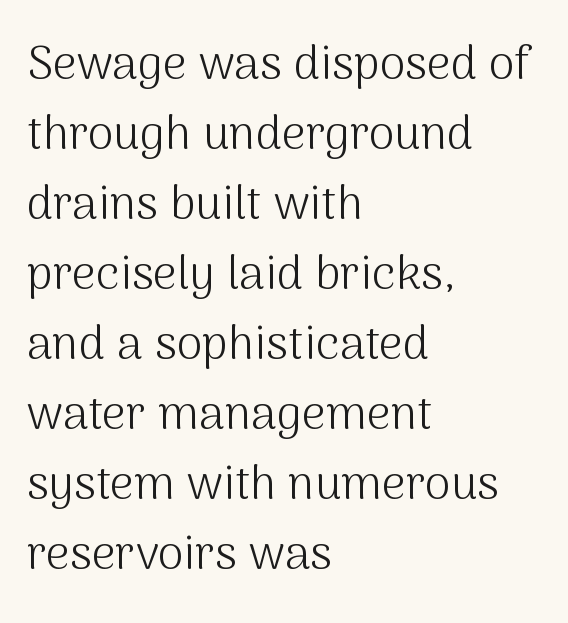
{"serif": "no", "italic": "no", "bold": "no", "weight": "light", "width": "normal", "stroke_contrast": "medium", "x_height": "medium", "monospaced": "no", "underline": "no", "align": "left", "line_spacing": "normal", "line_spacing_ratio": 1.49, "letter_spacing": "normal", "letter_spacing_em": 0.0, "glyph_px": 47}
